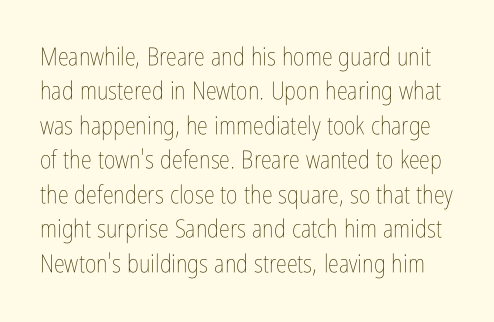
Posture: vertical. Students, note that the glyphs here touch the page at normal intervals. The line-height multiplier appears to be the usual default. Type without underlining.
